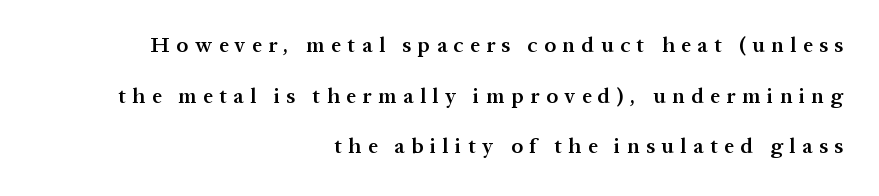
Q: Is the text bold? A: Semi-bold.
Q: Is the text italic (slanted)? A: No, it is upright.
Q: Is the text underlined? A: No.
Q: How is the paragraph aligned? A: Right-aligned.
Q: Is the spacing between letters normal or unusually wide? A: Unusually wide.
Q: Is the spacing between lines tight, normal or loose? A: Loose.
